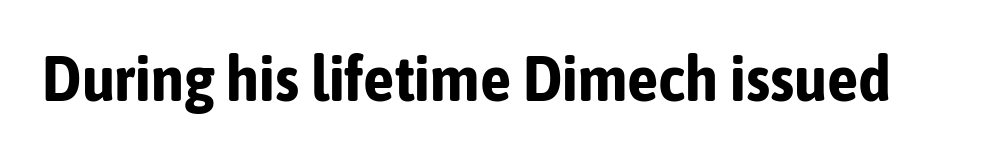
{"serif": "no", "italic": "no", "bold": "yes", "weight": "bold", "width": "condensed", "stroke_contrast": "low", "x_height": "medium", "monospaced": "no", "underline": "no", "letter_spacing": "normal", "letter_spacing_em": 0.0, "glyph_px": 63}
